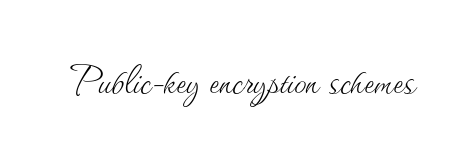
The image shows 49 px thin type; set normal letter spacing, not underlined; medium stroke contrast and a small x-height.
